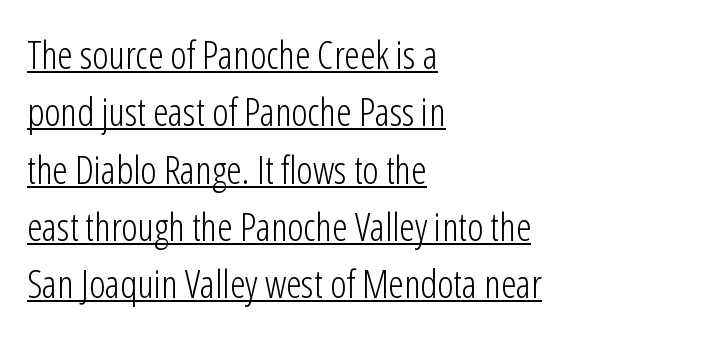
Q: Is the text bold? A: No.
Q: Is the text italic (slanted)? A: No, it is upright.
Q: Is the typeface a serif or a sans-serif typeface? A: Sans-serif.
Q: Is the text underlined? A: Yes.
Q: How is the paragraph aligned? A: Left-aligned.
Q: Is the spacing between letters normal or unusually wide? A: Normal.
Q: Is the spacing between lines tight, normal or loose? A: Normal.
Q: Width (condensed, normal, or wide)? A: Condensed.
Q: Stroke contrast? A: Low.
Q: x-height? A: Medium.
Q: Monospaced? A: No.
